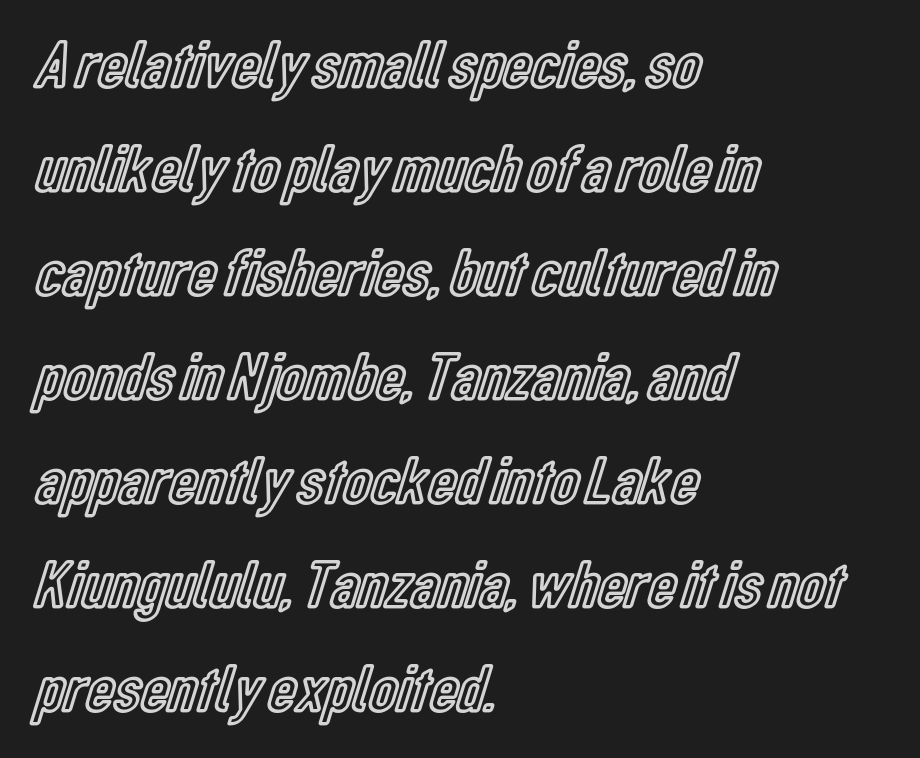
{"width": "condensed", "x_height": "medium", "monospaced": "no", "underline": "no", "align": "left", "line_spacing": "normal", "line_spacing_ratio": 1.53, "letter_spacing": "normal", "letter_spacing_em": 0.0, "glyph_px": 68}
